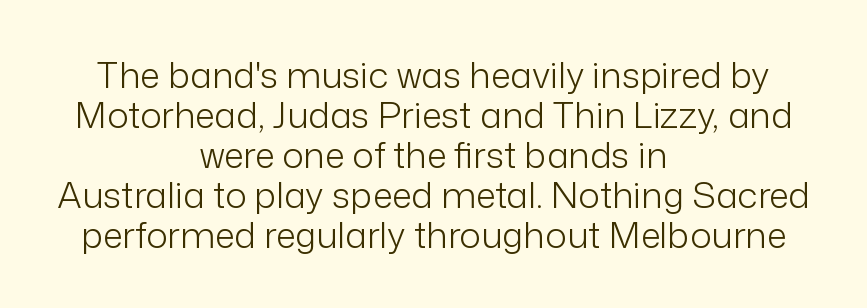
{"serif": "no", "italic": "no", "bold": "no", "weight": "light", "width": "normal", "stroke_contrast": "low", "x_height": "medium", "monospaced": "no", "underline": "no", "align": "center", "line_spacing": "tight", "line_spacing_ratio": 1.11, "letter_spacing": "normal", "letter_spacing_em": 0.0, "glyph_px": 36}
